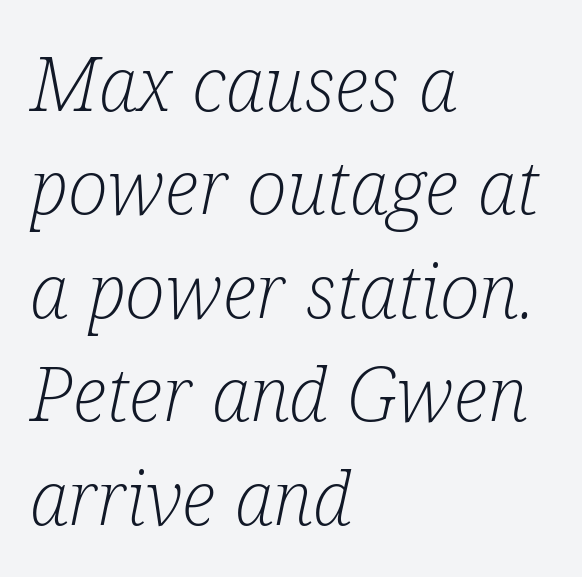
The image shows 75 px light, condensed serif type, italic (leaning right); set left-aligned, normal line spacing (1.38x), normal letter spacing, not underlined; low stroke contrast and a medium x-height.
